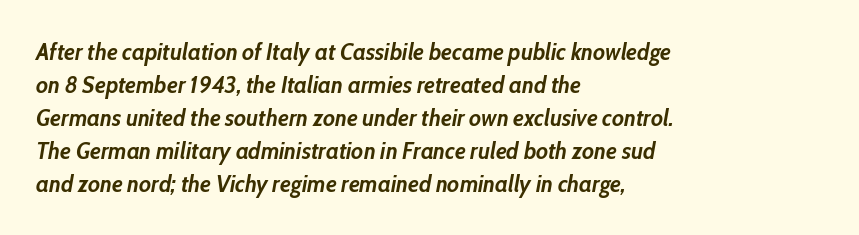
Nobody touched the tracking dial on this one. Does the lettering tilt? It does — this is italic. Which margin do the lines hug? The left one — the right edge is uneven. A clean baseline with only descenders dipping below it.
